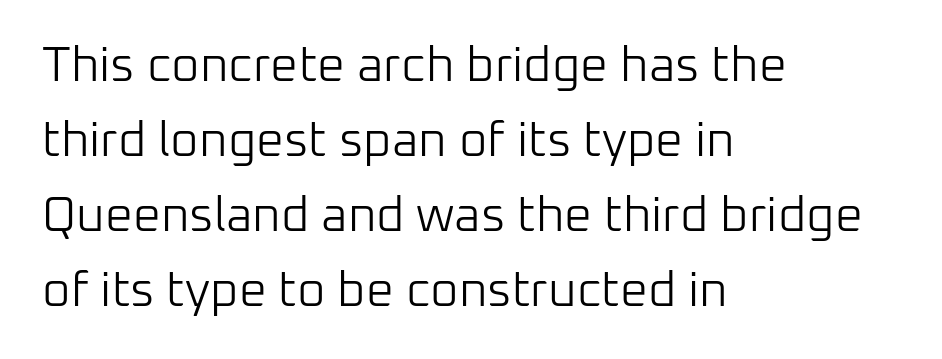
Q: Is the text bold? A: No.
Q: Is the text italic (slanted)? A: No, it is upright.
Q: Is the typeface a serif or a sans-serif typeface? A: Sans-serif.
Q: Is the text underlined? A: No.
Q: How is the paragraph aligned? A: Left-aligned.
Q: Is the spacing between letters normal or unusually wide? A: Normal.
Q: Is the spacing between lines tight, normal or loose? A: Normal.
Q: Width (condensed, normal, or wide)? A: Normal.
Q: Stroke contrast? A: Low.
Q: x-height? A: Medium.
Q: Monospaced? A: No.
